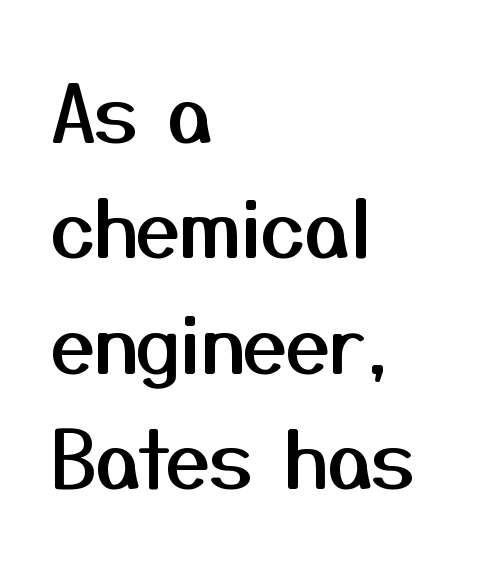
{"serif": "no", "italic": "no", "width": "normal", "stroke_contrast": "medium", "x_height": "medium", "monospaced": "no", "underline": "no", "align": "left", "line_spacing": "normal", "line_spacing_ratio": 1.46, "letter_spacing": "normal", "letter_spacing_em": 0.0, "glyph_px": 79}
